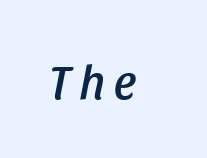
The image shows 48 px condensed type, italic (leaning right); set unusually wide letter spacing (+0.2 em), not underlined; low stroke contrast and a large x-height.
